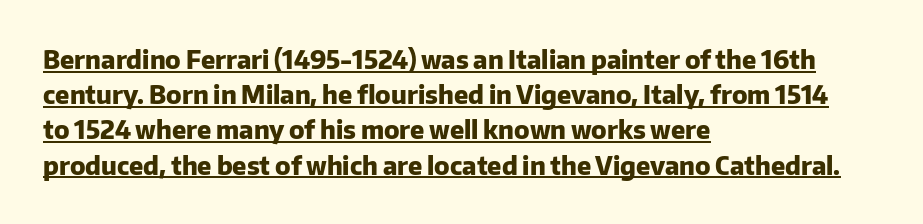
{"italic": "no", "bold": "yes", "underline": "yes", "align": "left", "line_spacing": "normal", "line_spacing_ratio": 1.41, "letter_spacing": "normal", "letter_spacing_em": 0.0, "glyph_px": 25}
